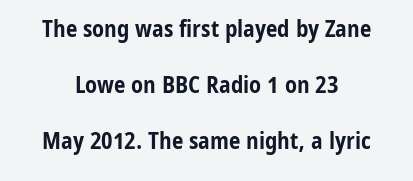
{"italic": "no", "bold": "yes", "underline": "no", "align": "center", "line_spacing": "loose", "line_spacing_ratio": 2.44, "letter_spacing": "normal", "letter_spacing_em": 0.0, "glyph_px": 23}
